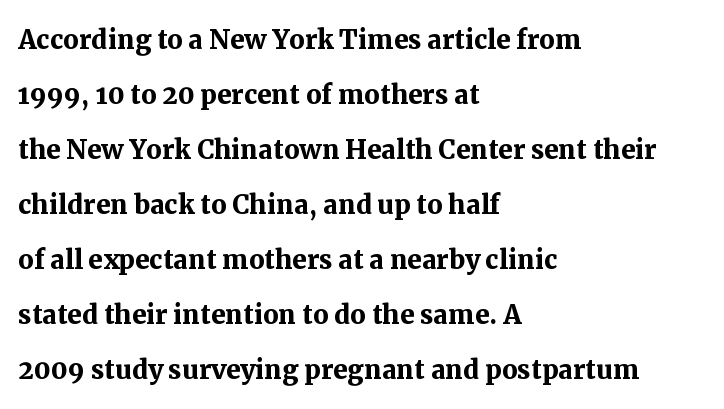
Underline: absent. Character widths vary here, with narrow letters taking less room than wide ones. These lines were composed using upright roman letters. Honestly, the row spacing looks completely unremarkable. Unlike a clean sans, this face finishes its strokes with serifs. The characters look thick and weighty, a clear bold.
